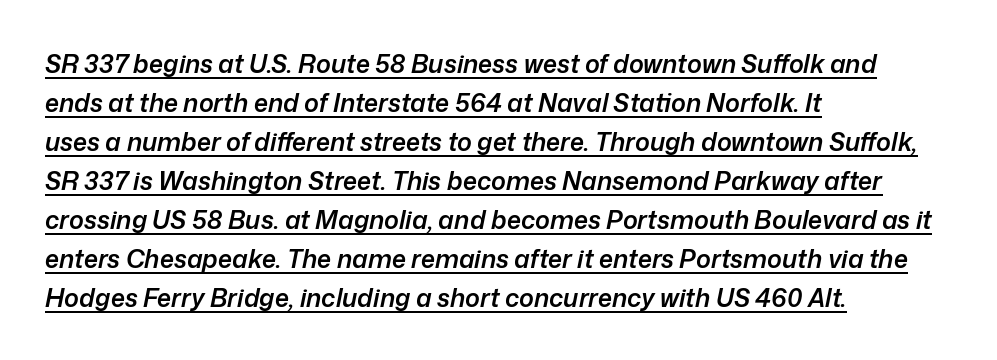
Q: Is the text bold? A: Semi-bold.
Q: Is the text italic (slanted)? A: Yes, it leans right by about 12 degrees.
Q: Is the text underlined? A: Yes.
Q: How is the paragraph aligned? A: Left-aligned.
Q: Is the spacing between letters normal or unusually wide? A: Normal.
Q: Is the spacing between lines tight, normal or loose? A: Normal.
